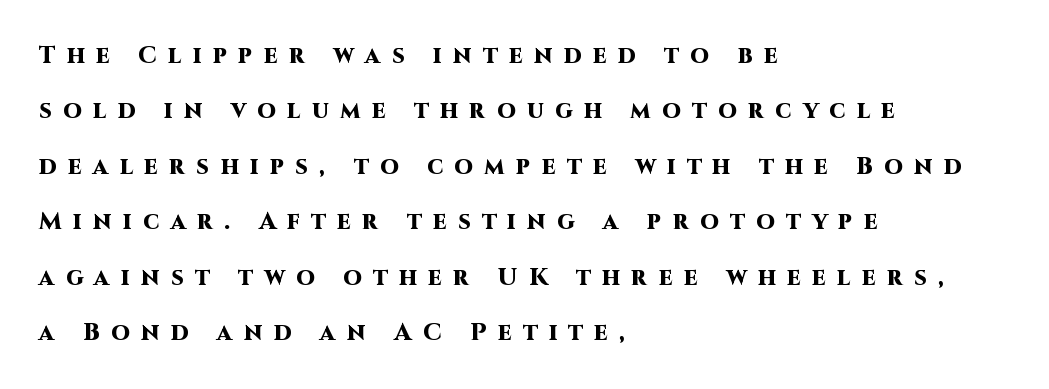
The image shows 24 px bold type, upright; set left-aligned, loose line spacing (2.31x), unusually wide letter spacing (+0.47 em), not underlined.
